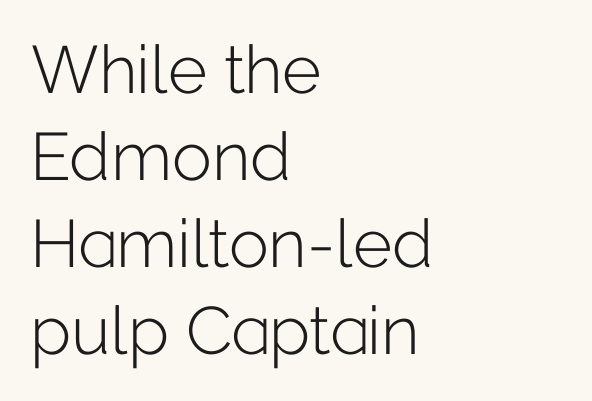
The image shows 67 px light sans-serif type, upright; set left-aligned, normal line spacing (1.3x), normal letter spacing, not underlined; low stroke contrast and a medium x-height.
